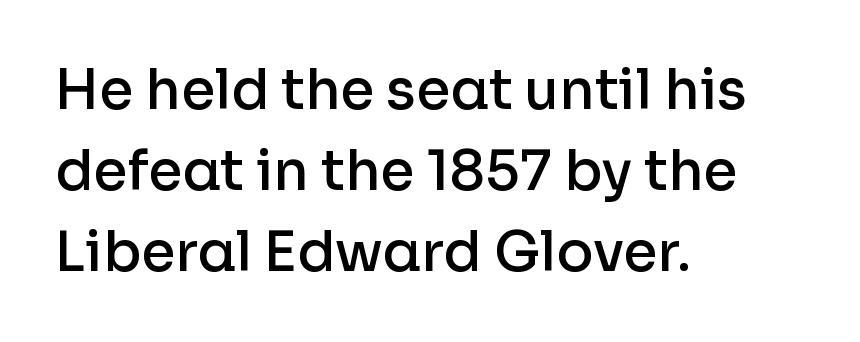
{"serif": "no", "italic": "no", "bold": "semi", "weight": "semibold", "width": "normal", "stroke_contrast": "low", "x_height": "medium", "monospaced": "no", "underline": "no", "align": "left", "line_spacing": "normal", "line_spacing_ratio": 1.47, "letter_spacing": "normal", "letter_spacing_em": 0.0, "glyph_px": 55}
